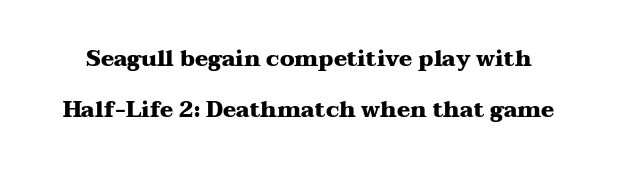
{"italic": "no", "bold": "yes", "underline": "no", "line_spacing": "loose", "line_spacing_ratio": 2.33, "letter_spacing": "normal", "letter_spacing_em": 0.0, "glyph_px": 22}
